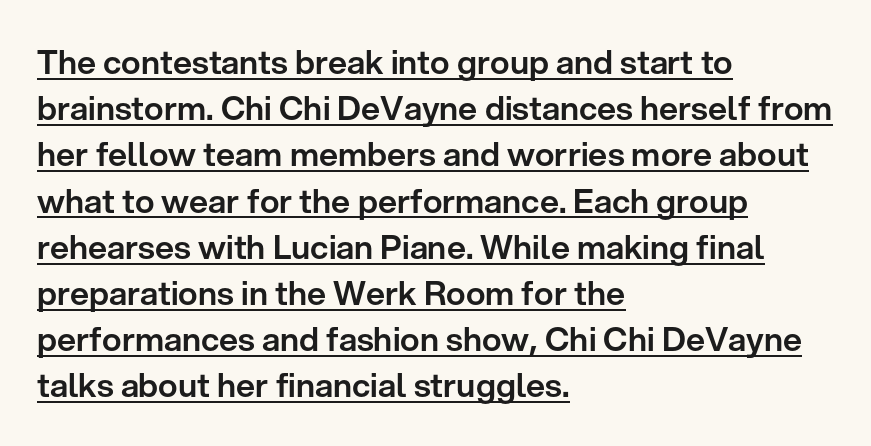
A typesetter would call this leading conventional body-copy spacing. Do the characters align in a grid? No, the font is proportional. One-word summary of the alignment: left. The lettering holds an erect, upright posture throughout. Nothing sits at the stroke ends, so this counts as sans-serif.
